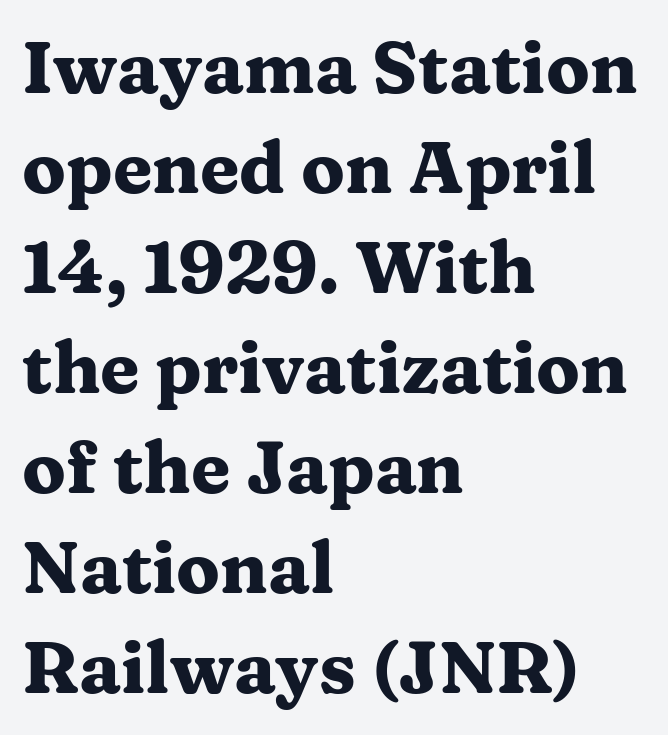
Typesetter's note: full bold, strokes at maximum text heaviness. The lettering stays uniformly vertical, giving the passage a roman look. Type without underlining. These lines are rendered in a variable-pitch font. Regarding serifs, this sample has them.
